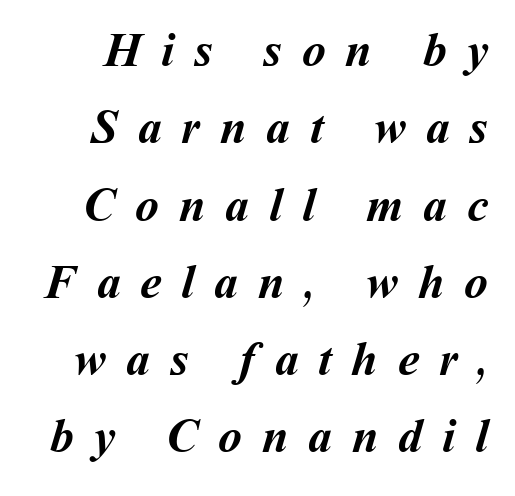
The letters advance in unequal steps, a hallmark of proportional type. The string is rendered with underlining switched off. The letters are spread apart with noticeably loose tracking. Pretty heavy lettering here — definitely bold. Line spacing here is normal.
